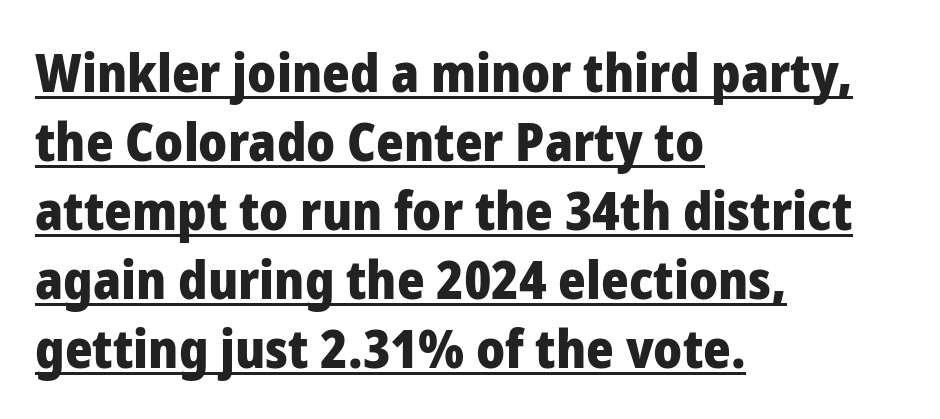
The image shows 53 px heavy sans-serif type, upright; set left-aligned, normal line spacing (1.3x), normal letter spacing, underlined; low stroke contrast and a medium x-height.
